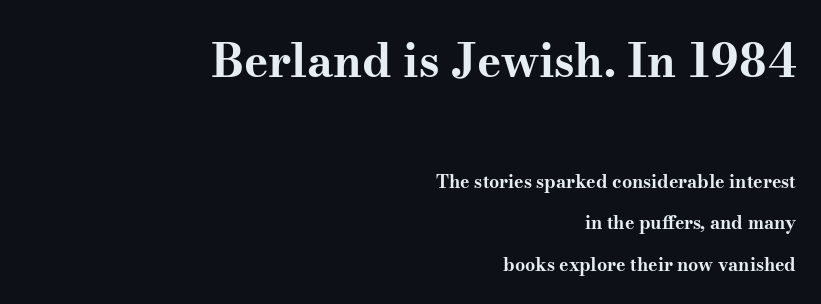
{"serif": "yes", "italic": "no", "bold": "yes", "weight": "bold", "width": "wide", "stroke_contrast": "medium", "x_height": "small", "monospaced": "no", "underline": "no", "align": "right", "line_spacing": "loose", "line_spacing_ratio": 2.29, "letter_spacing": "normal", "letter_spacing_em": 0.0, "larger_block": "first", "size_ratio": 2.56, "glyph_px": 46}
